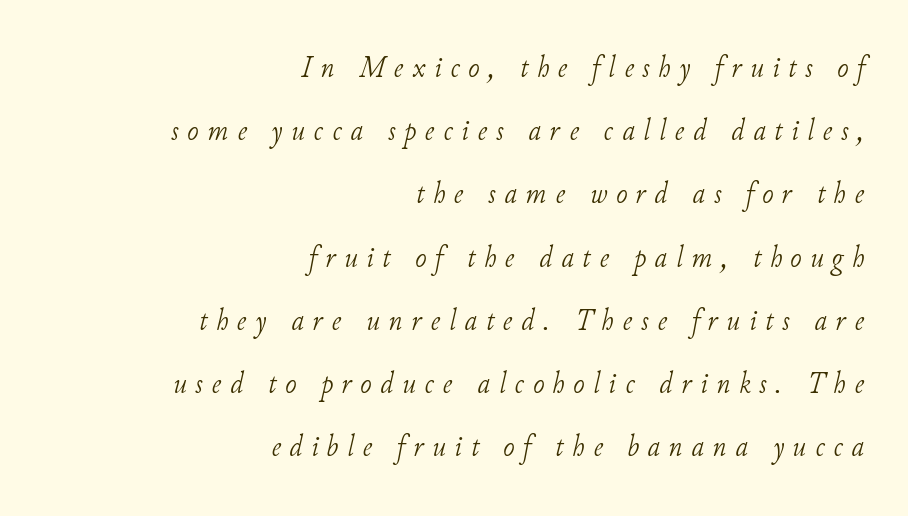
Q: Is the text bold? A: No.
Q: Is the text italic (slanted)? A: Yes, it leans right by about 11 degrees.
Q: Is the typeface a serif or a sans-serif typeface? A: Serif.
Q: Is the text underlined? A: No.
Q: How is the paragraph aligned? A: Right-aligned.
Q: Is the spacing between letters normal or unusually wide? A: Unusually wide.
Q: Is the spacing between lines tight, normal or loose? A: Loose.
Q: Width (condensed, normal, or wide)? A: Normal.
Q: Stroke contrast? A: Low.
Q: x-height? A: Small.
Q: Monospaced? A: No.
